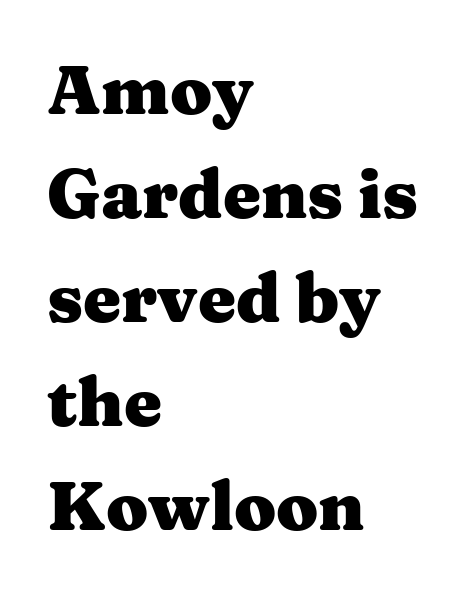
{"serif": "yes", "italic": "no", "bold": "yes", "weight": "heavy", "width": "wide", "stroke_contrast": "medium", "x_height": "medium", "monospaced": "no", "underline": "no", "align": "left", "line_spacing": "normal", "line_spacing_ratio": 1.53, "letter_spacing": "normal", "letter_spacing_em": 0.0, "glyph_px": 68}
